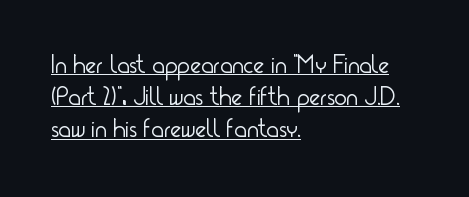
{"italic": "no", "bold": "no", "underline": "yes", "align": "left", "line_spacing_ratio": 1.24, "letter_spacing": "normal", "letter_spacing_em": 0.0, "glyph_px": 26}
